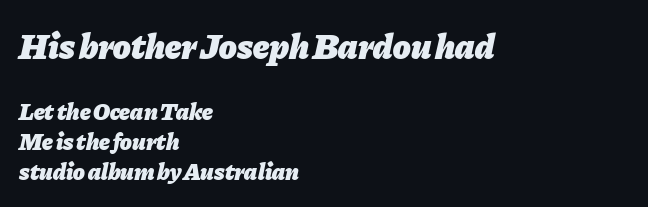
The image shows 36 px heavy type, italic (leaning right); set left-aligned, normal line spacing (1.25x), normal letter spacing, not underlined; the first (top) block is 1.5x larger; low stroke contrast and a medium x-height.
